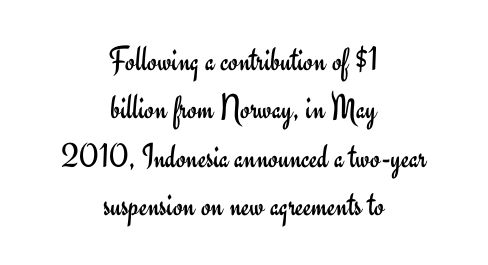
Q: Is the text bold? A: No.
Q: Is the text italic (slanted)? A: Yes.
Q: Is the typeface a serif or a sans-serif typeface? A: Sans-serif.
Q: Is the text underlined? A: No.
Q: How is the paragraph aligned? A: Centered.
Q: Is the spacing between letters normal or unusually wide? A: Normal.
Q: Is the spacing between lines tight, normal or loose? A: Normal.
Q: Width (condensed, normal, or wide)? A: Normal.
Q: Stroke contrast? A: Low.
Q: x-height? A: Small.
Q: Monospaced? A: No.
